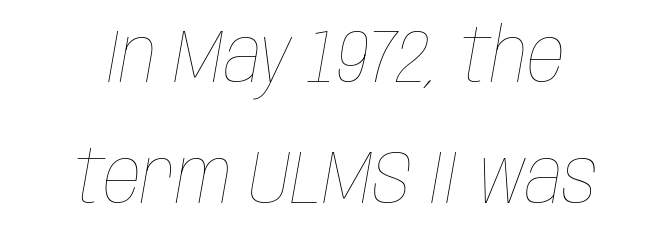
The face looks like a standard text weight, possibly lighter. Posture: slanted. Nobody drew a line under any word here. What stands out about the letter spacing? Nothing — it is the standard amount. Character widths vary here, with narrow letters taking less room than wide ones. Reading down the block, each line starts at a different indent, mirrored at its end.
